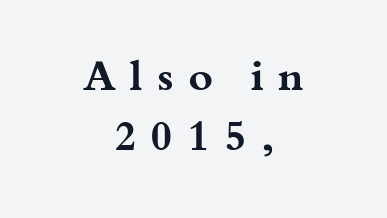
{"serif": "yes", "italic": "no", "bold": "yes", "weight": "bold", "width": "wide", "stroke_contrast": "medium", "x_height": "small", "monospaced": "no", "underline": "no", "align": "center", "line_spacing": "normal", "line_spacing_ratio": 1.44, "letter_spacing": "wide", "letter_spacing_em": 0.34, "glyph_px": 42}
